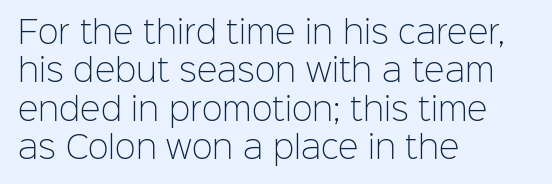
Leftover space on each line is placed entirely after the last word. The letterforms sit at book weight or below. You can tell it's not italic because the verticals are truly vertical. The glyphs are unaccompanied by any horizontal stroke below them. Regarding serifs, this sample does without them.
